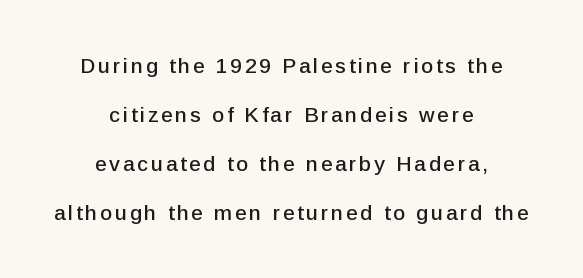
This sample uses an upright cut, with every glyph sitting square on the baseline. Centered paragraph, ragged on both sides. Airy leading. Nobody drew a line under any word here.
